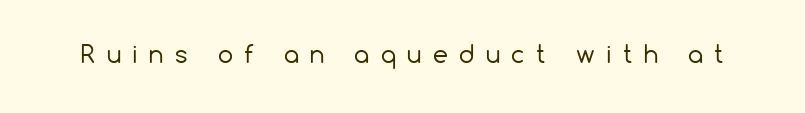
Q: Is the text bold? A: No.
Q: Is the text italic (slanted)? A: No, it is upright.
Q: Is the text underlined? A: No.
Q: Is the spacing between letters normal or unusually wide? A: Unusually wide.
